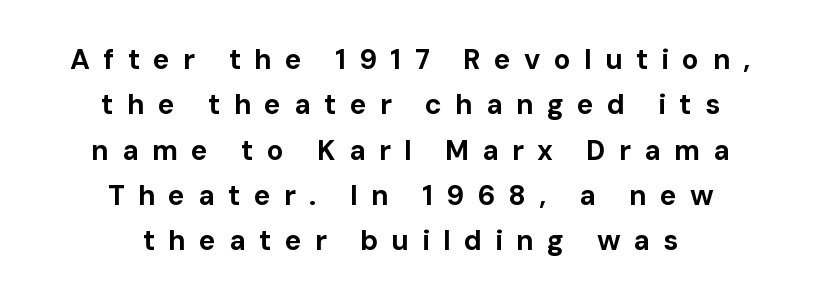
Q: Is the text bold? A: Yes.
Q: Is the text italic (slanted)? A: No, it is upright.
Q: Is the typeface a serif or a sans-serif typeface? A: Sans-serif.
Q: Is the text underlined? A: No.
Q: How is the paragraph aligned? A: Centered.
Q: Is the spacing between letters normal or unusually wide? A: Unusually wide.
Q: Is the spacing between lines tight, normal or loose? A: Normal.
Q: Width (condensed, normal, or wide)? A: Normal.
Q: Stroke contrast? A: Low.
Q: x-height? A: Medium.
Q: Monospaced? A: No.
